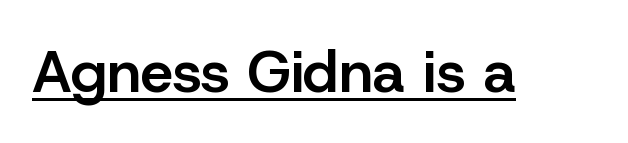
Q: Is the text bold? A: Semi-bold.
Q: Is the text italic (slanted)? A: No, it is upright.
Q: Is the typeface a serif or a sans-serif typeface? A: Sans-serif.
Q: Is the text underlined? A: Yes.
Q: Is the spacing between letters normal or unusually wide? A: Normal.
Q: Width (condensed, normal, or wide)? A: Normal.
Q: Stroke contrast? A: Low.
Q: x-height? A: Medium.
Q: Monospaced? A: No.
